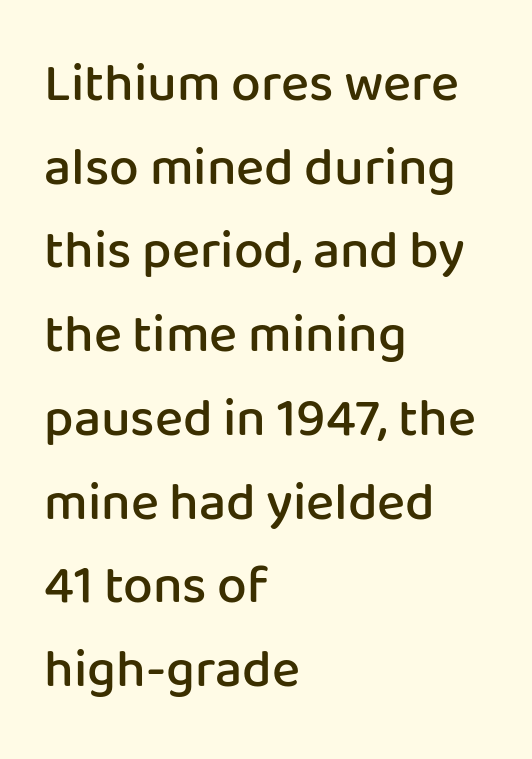
Q: Is the text bold? A: Semi-bold.
Q: Is the text italic (slanted)? A: No, it is upright.
Q: Is the typeface a serif or a sans-serif typeface? A: Sans-serif.
Q: Is the text underlined? A: No.
Q: How is the paragraph aligned? A: Left-aligned.
Q: Is the spacing between letters normal or unusually wide? A: Normal.
Q: Is the spacing between lines tight, normal or loose? A: Normal.
Q: Width (condensed, normal, or wide)? A: Normal.
Q: Stroke contrast? A: Low.
Q: x-height? A: Medium.
Q: Monospaced? A: No.
